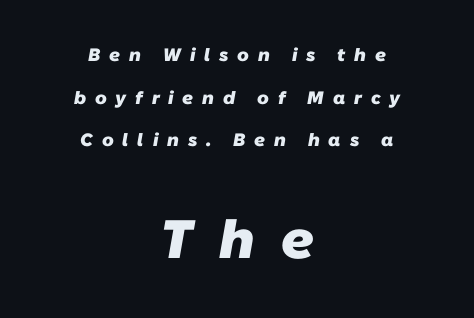
The image shows 54 px heavy sans-serif type; set centered, loose line spacing (2.37x), unusually wide letter spacing (+0.49 em), not underlined; the second (bottom) block is 3.0x larger; low stroke contrast and a medium x-height.
